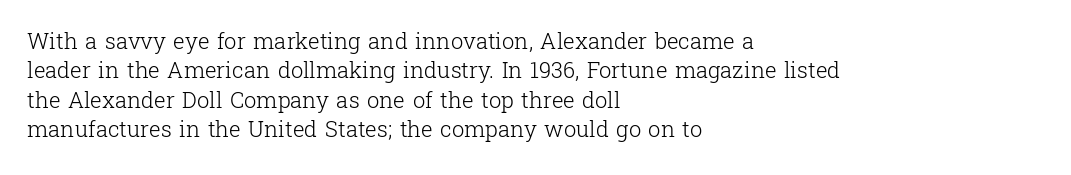
{"italic": "no", "bold": "no", "underline": "no", "align": "left", "line_spacing": "normal", "line_spacing_ratio": 1.33, "letter_spacing": "normal", "letter_spacing_em": 0.0, "glyph_px": 22}
